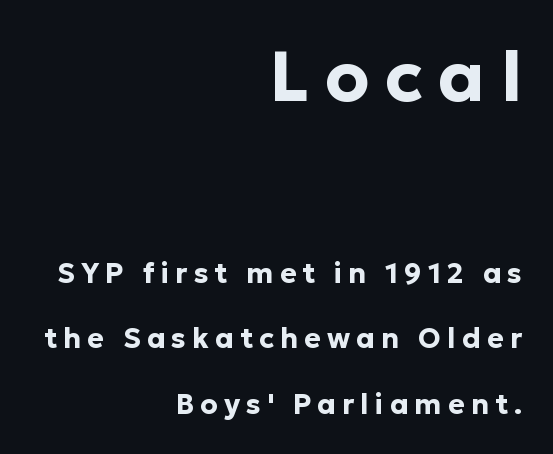
Q: Is the text bold? A: Yes.
Q: Is the text italic (slanted)? A: No, it is upright.
Q: Is the typeface a serif or a sans-serif typeface? A: Sans-serif.
Q: Is the text underlined? A: No.
Q: How is the paragraph aligned? A: Right-aligned.
Q: Is the spacing between letters normal or unusually wide? A: Unusually wide.
Q: Is the spacing between lines tight, normal or loose? A: Loose.
Q: Which block of text is set in a larger size, the first (top) or the second (bottom)? A: The first (top) one.
Q: Width (condensed, normal, or wide)? A: Normal.
Q: Stroke contrast? A: Low.
Q: x-height? A: Medium.
Q: Monospaced? A: No.
